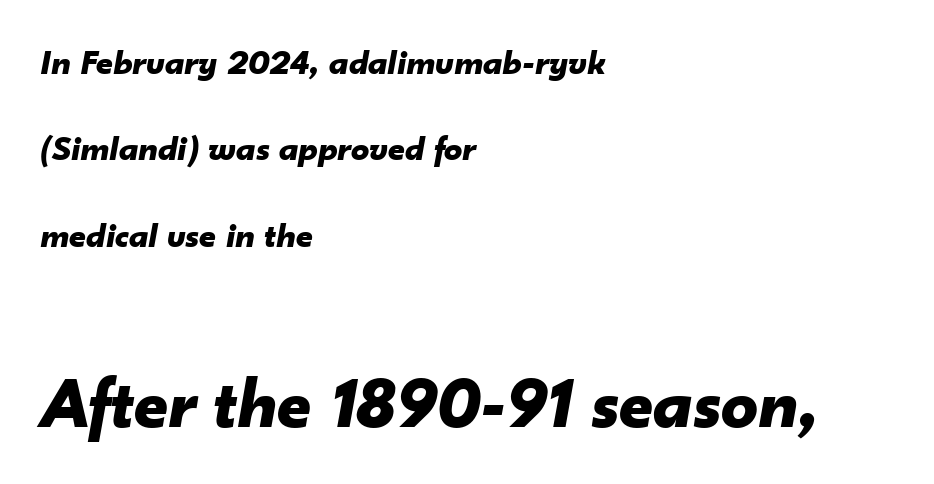
{"italic": "yes", "lean": "right", "slant_degrees": 10, "bold": "yes", "weight": "bold", "width": "normal", "stroke_contrast": "low", "x_height": "small", "monospaced": "no", "underline": "no", "align": "left", "line_spacing": "loose", "line_spacing_ratio": 2.4, "letter_spacing": "normal", "letter_spacing_em": 0.0, "larger_block": "second", "size_ratio": 2.03, "glyph_px": 73}
